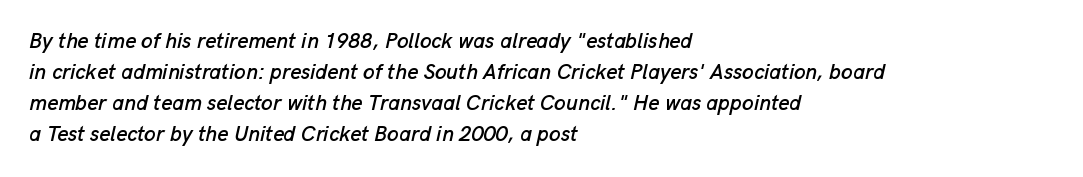
The axis of the letterforms is tilted away from vertical. The tracking reads as untouched default to a designer's eye. This block has exactly the height ordinary leading produces. The passage shown is not underscored anywhere. Each line starts at the same left margin while the right side varies.
